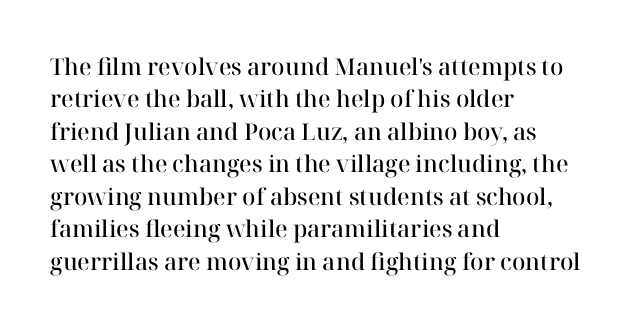
Compared with typical body copy, the letter spacing here is the same. The ragged edge is on the right, which tells us the setting is flush left. The line-height multiplier appears to be the usual default. Is the type bold? Partly — it's a semibold, heavier than regular but not fully bold. Style check: upright.
